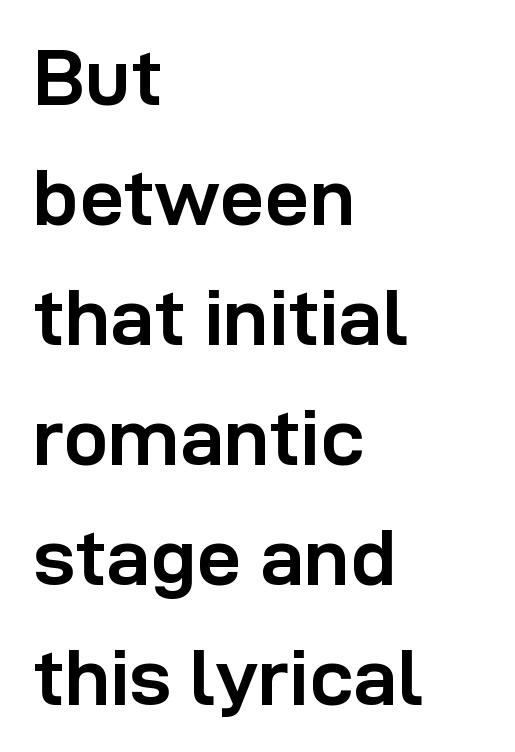
The image shows 80 px semibold sans-serif type, upright; set left-aligned, normal line spacing (1.5x), normal letter spacing, not underlined; low stroke contrast and a medium x-height.
